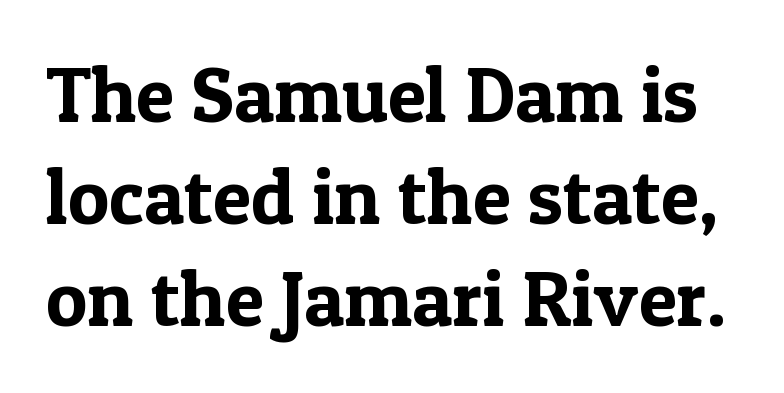
{"serif": "yes", "italic": "no", "width": "normal", "x_height": "medium", "monospaced": "no", "underline": "no", "line_spacing": "normal", "line_spacing_ratio": 1.31, "letter_spacing": "normal", "letter_spacing_em": 0.0, "glyph_px": 78}
